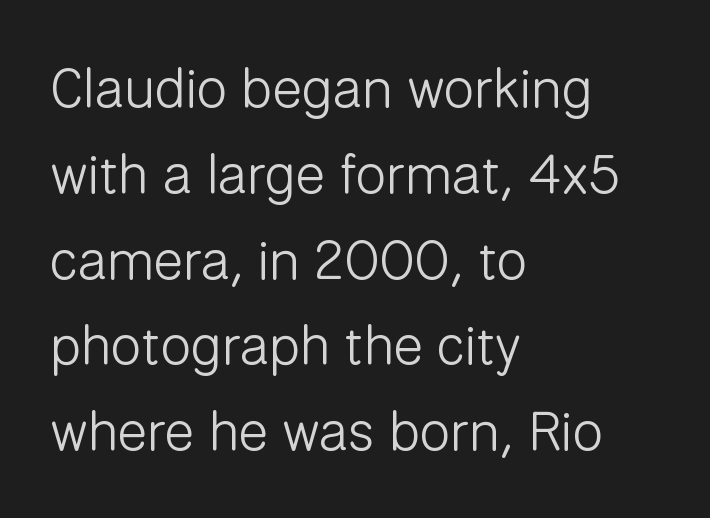
Q: Is the text bold? A: No.
Q: Is the text italic (slanted)? A: No, it is upright.
Q: Is the typeface a serif or a sans-serif typeface? A: Sans-serif.
Q: Is the text underlined? A: No.
Q: How is the paragraph aligned? A: Left-aligned.
Q: Is the spacing between letters normal or unusually wide? A: Normal.
Q: Is the spacing between lines tight, normal or loose? A: Normal.
Q: Width (condensed, normal, or wide)? A: Normal.
Q: Stroke contrast? A: Low.
Q: x-height? A: Medium.
Q: Monospaced? A: No.
